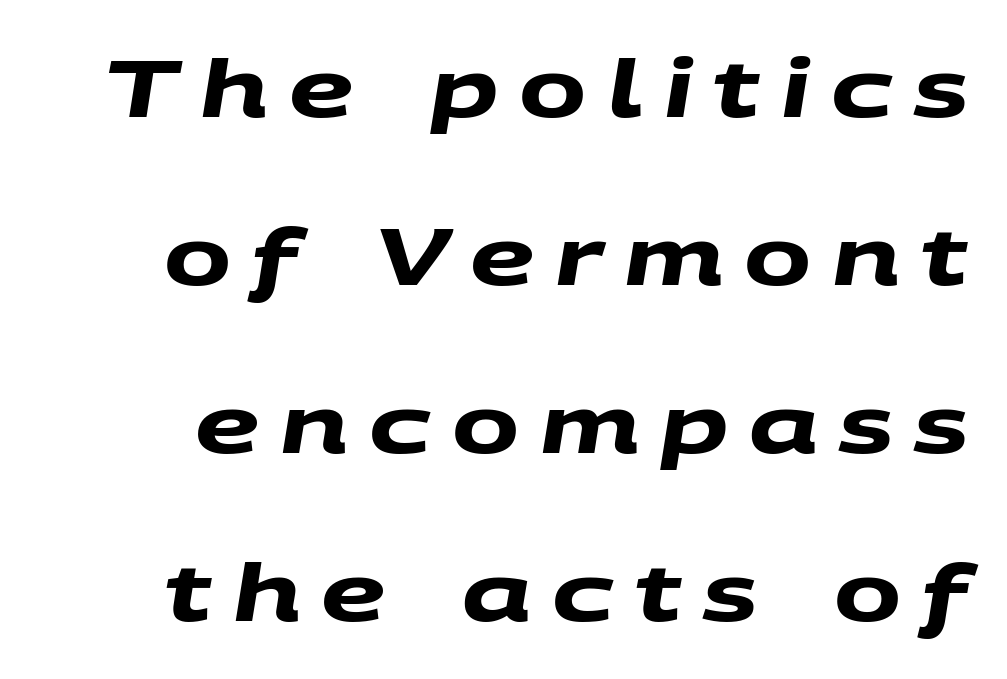
Q: Is the text bold? A: Yes.
Q: Is the typeface a serif or a sans-serif typeface? A: Sans-serif.
Q: Is the text underlined? A: No.
Q: Is the spacing between letters normal or unusually wide? A: Unusually wide.
Q: Is the spacing between lines tight, normal or loose? A: Loose.
Q: Width (condensed, normal, or wide)? A: Wide.
Q: Stroke contrast? A: Medium.
Q: x-height? A: Large.
Q: Monospaced? A: No.
